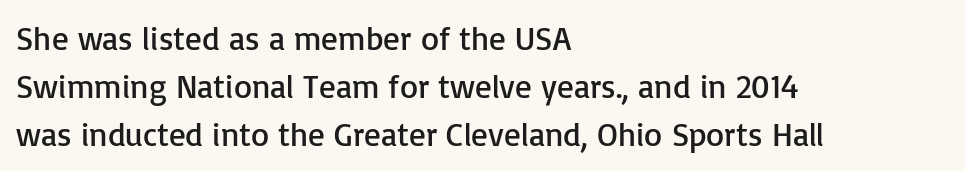
Casual observation: everything's shoved over to the left. Classification — sans serif. The typography opts for an upright posture over an oblique one. Here the designer chose a conventional face with non-uniform glyph widths. The rendering uses a moderate line-height, typical for paragraphs.
